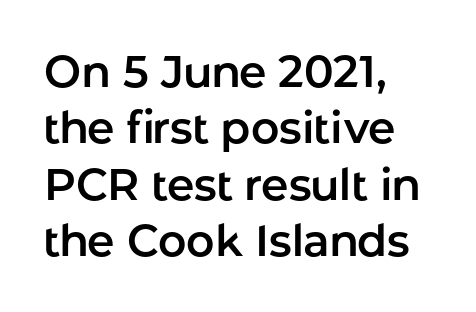
{"serif": "no", "italic": "no", "width": "normal", "stroke_contrast": "low", "x_height": "medium", "monospaced": "no", "underline": "no", "align": "left", "line_spacing": "normal", "line_spacing_ratio": 1.28, "letter_spacing": "normal", "letter_spacing_em": 0.0, "glyph_px": 44}
